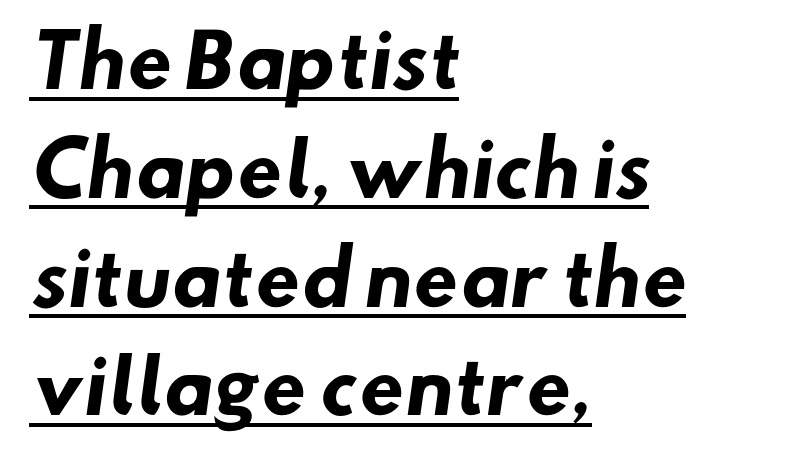
In terms of weight, the rendering is a true, heavy bold. Varying glyph widths throughout — classic text-font behaviour. Summary of vertical rhythm: regular, with standard interline spacing. Leftover space on each line is placed entirely after the last word. This sample uses plain, unmodified letter spacing.
